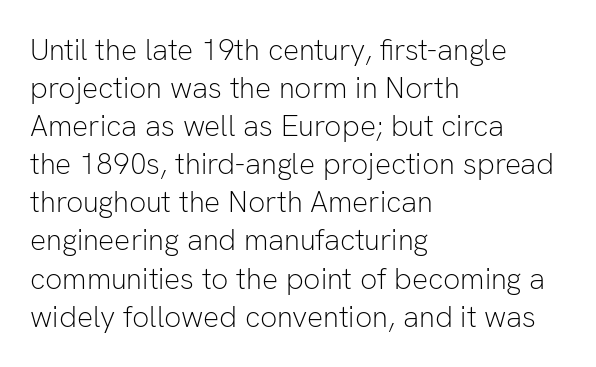
The image shows 30 px light sans-serif type, upright; set left-aligned, normal line spacing (1.27x), normal letter spacing, not underlined; low stroke contrast and a medium x-height.
